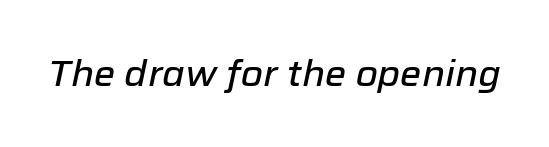
{"italic": "yes", "lean": "right", "slant_degrees": 12, "width": "normal", "stroke_contrast": "low", "x_height": "medium", "monospaced": "no", "underline": "no", "letter_spacing": "normal", "letter_spacing_em": 0.0, "glyph_px": 36}
